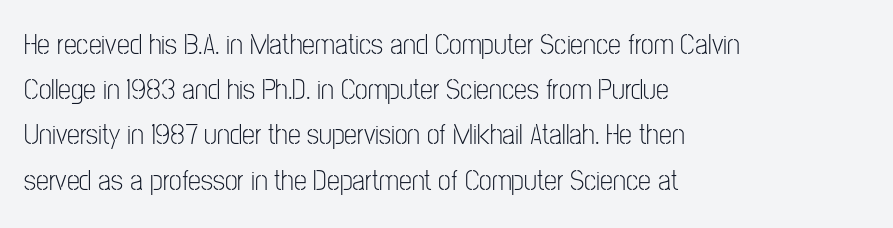
The image shows 29 px light, condensed sans-serif type, upright; set left-aligned, normal line spacing (1.56x), normal letter spacing, not underlined; low stroke contrast and a medium x-height.
